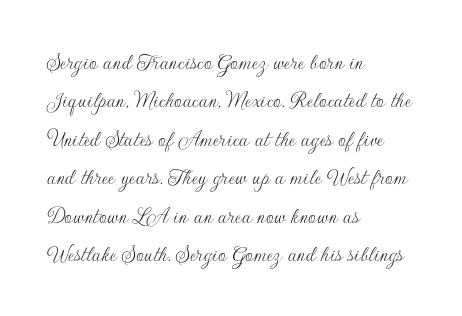
Q: Is the text bold? A: No.
Q: Is the text italic (slanted)? A: Yes.
Q: Is the text underlined? A: No.
Q: How is the paragraph aligned? A: Left-aligned.
Q: Is the spacing between letters normal or unusually wide? A: Normal.
Q: Is the spacing between lines tight, normal or loose? A: Normal.
